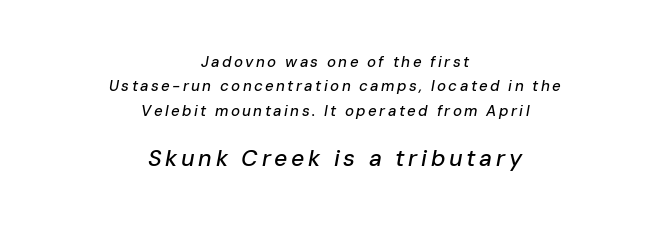
Q: Is the text italic (slanted)? A: Yes, it leans right by about 10 degrees.
Q: Is the text underlined? A: No.
Q: How is the paragraph aligned? A: Centered.
Q: Is the spacing between lines tight, normal or loose? A: Normal.
Q: Which block of text is set in a larger size, the first (top) or the second (bottom)? A: The second (bottom) one.
